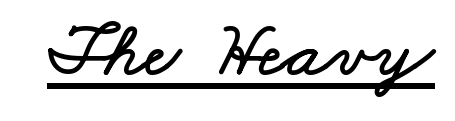
The image shows 78 px wide type; set normal letter spacing, underlined; low stroke contrast and a small x-height.
